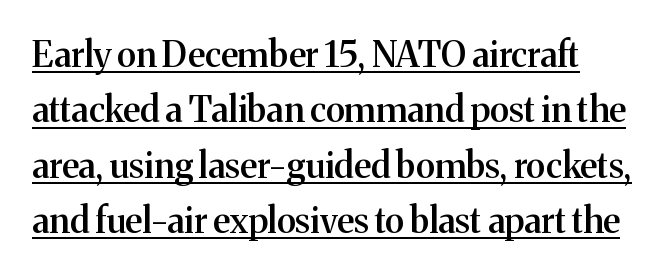
The image shows 35 px semibold serif type, upright; set normal line spacing (1.58x), normal letter spacing, underlined; medium stroke contrast and a medium x-height.
